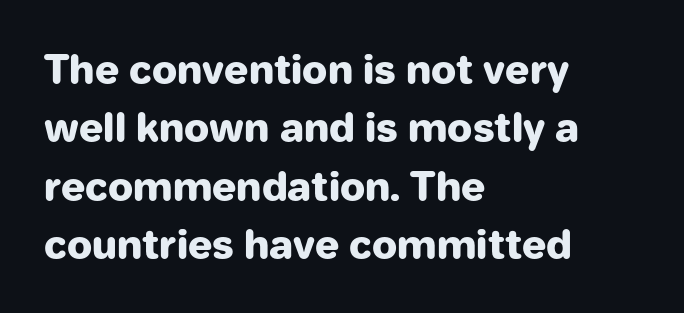
The image shows 40 px heavy sans-serif type, upright; set left-aligned, normal line spacing (1.46x), normal letter spacing, not underlined; low stroke contrast and a medium x-height.
